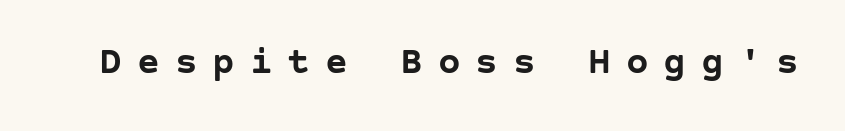
{"serif": "no", "italic": "no", "bold": "yes", "weight": "semibold", "width": "normal", "stroke_contrast": "low", "x_height": "large", "underline": "no", "letter_spacing": "wide", "letter_spacing_em": 0.39, "glyph_px": 38}
